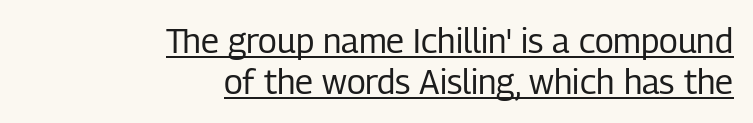
{"serif": "no", "italic": "no", "bold": "no", "weight": "regular", "width": "condensed", "stroke_contrast": "low", "x_height": "medium", "monospaced": "no", "underline": "yes", "align": "right", "line_spacing_ratio": 1.21, "letter_spacing": "normal", "letter_spacing_em": 0.0, "glyph_px": 34}
